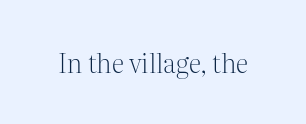
The image shows 26 px text type, upright; set normal letter spacing, not underlined.
